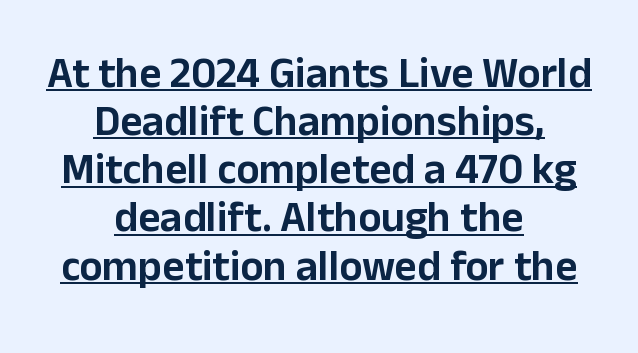
Reading down the column, the eye jumps only a short way to each next line. In terms of letterspacing, this is plain default setting. Does the lettering tilt? It doesn't — this is upright. The compositor balanced each line on the midline. Honestly, the underline is the first thing you notice here.
